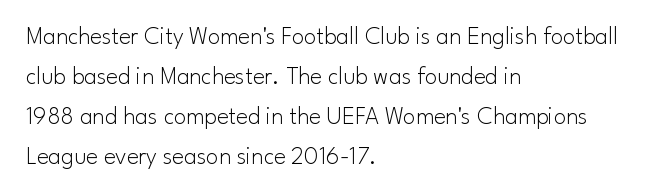
The area under the type is left untouched. A typesetter would mark this as roman, not italic. What's the leading like? Ordinary, nothing unusual. A typesetter would call this zero additional tracking. Which margin do the lines hug? The left one — the right edge is uneven. The cut favours lightness, reaching ordinary text weight at its darkest.
